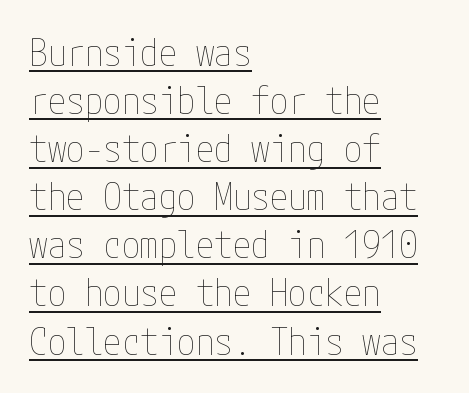
Q: Is the text bold? A: No.
Q: Is the text italic (slanted)? A: No, it is upright.
Q: Is the text underlined? A: Yes.
Q: How is the paragraph aligned? A: Left-aligned.
Q: Is the spacing between letters normal or unusually wide? A: Normal.
Q: Is the spacing between lines tight, normal or loose? A: Normal.
Q: Width (condensed, normal, or wide)? A: Condensed.
Q: Stroke contrast? A: Low.
Q: x-height? A: Medium.
